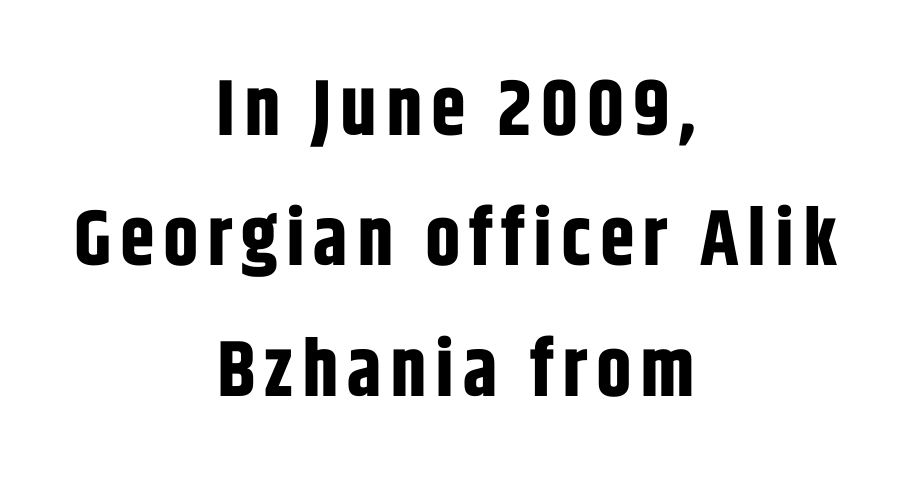
{"serif": "no", "italic": "no", "bold": "yes", "weight": "bold", "width": "condensed", "stroke_contrast": "low", "x_height": "large", "monospaced": "no", "underline": "no", "align": "center", "line_spacing": "normal", "line_spacing_ratio": 1.65, "glyph_px": 79}
